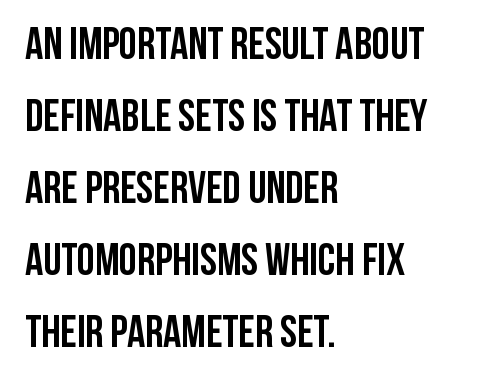
A clean baseline with only descenders dipping below it. Typographically, this falls in the sans-serif category. The passage is arranged the way most books set body copy — flush left. How are the letters spaced? Ordinarily, with no added tracking. This sample keeps an unexceptional amount of space between lines.
